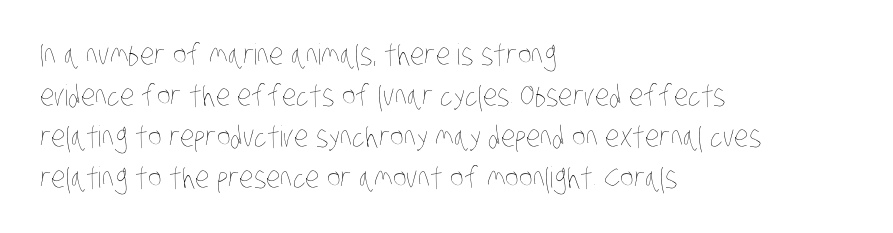
{"bold": "no", "weight": "thin", "width": "condensed", "stroke_contrast": "low", "x_height": "large", "monospaced": "no", "underline": "no", "align": "left", "line_spacing": "normal", "line_spacing_ratio": 1.41, "letter_spacing": "normal", "letter_spacing_em": 0.0, "glyph_px": 29}
